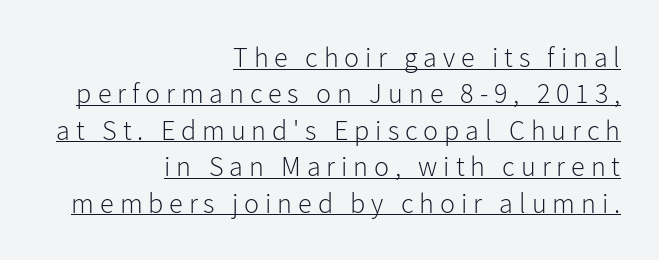
In terms of posture, this sample is upright. Stroke terminals: plain, sans-serif. Like a heading marked for emphasis, these lines bear an underscore. Which margin do the lines hug? The right one — the left edge is uneven. Here the glyphs are tracked loosely, breaking word shapes into spaced letters. Vertically, the passage feels balanced, rows spaced as you'd expect.
